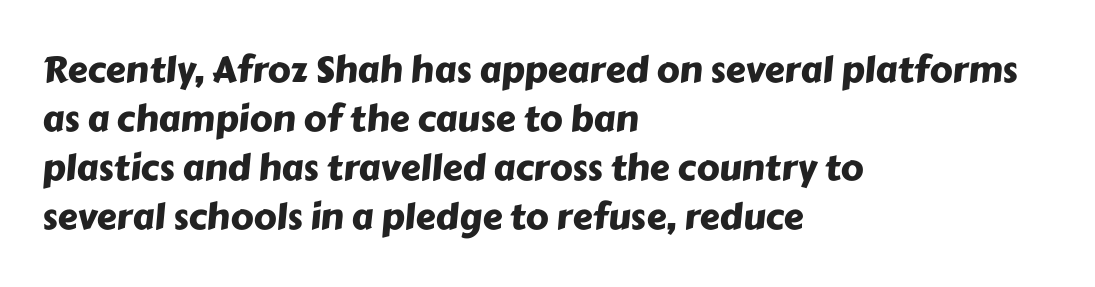
{"serif": "no", "width": "normal", "stroke_contrast": "low", "x_height": "medium", "monospaced": "no", "underline": "no", "align": "left", "line_spacing": "normal", "line_spacing_ratio": 1.36, "letter_spacing": "normal", "letter_spacing_em": 0.0, "glyph_px": 36}
